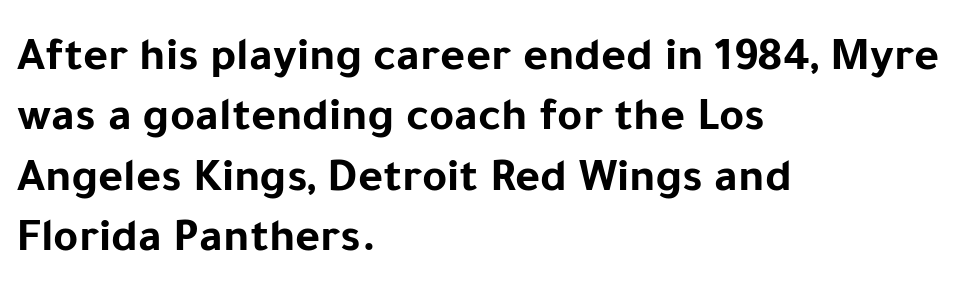
Q: Is the text bold? A: Yes.
Q: Is the text italic (slanted)? A: No, it is upright.
Q: Is the typeface a serif or a sans-serif typeface? A: Sans-serif.
Q: Is the text underlined? A: No.
Q: How is the paragraph aligned? A: Left-aligned.
Q: Is the spacing between letters normal or unusually wide? A: Normal.
Q: Is the spacing between lines tight, normal or loose? A: Normal.
Q: Width (condensed, normal, or wide)? A: Normal.
Q: Stroke contrast? A: Low.
Q: x-height? A: Medium.
Q: Monospaced? A: No.
